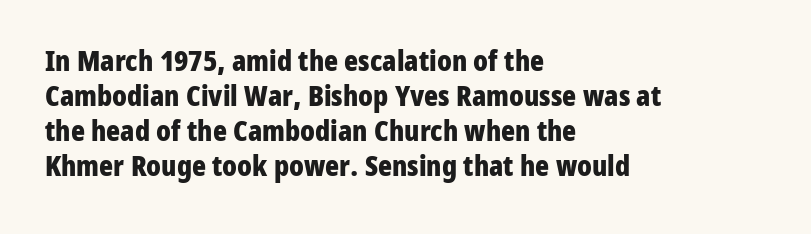
Q: Is the text bold? A: Yes.
Q: Is the text italic (slanted)? A: No, it is upright.
Q: Is the typeface a serif or a sans-serif typeface? A: Sans-serif.
Q: Is the text underlined? A: No.
Q: How is the paragraph aligned? A: Left-aligned.
Q: Is the spacing between letters normal or unusually wide? A: Normal.
Q: Width (condensed, normal, or wide)? A: Condensed.
Q: Stroke contrast? A: Low.
Q: x-height? A: Medium.
Q: Monospaced? A: No.
